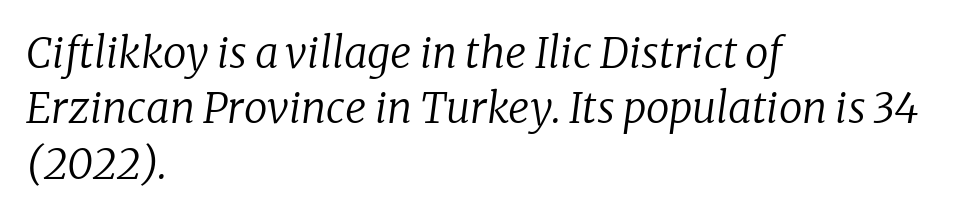
{"serif": "yes", "italic": "yes", "lean": "right", "slant_degrees": 8, "bold": "no", "weight": "regular", "width": "normal", "stroke_contrast": "low", "x_height": "medium", "monospaced": "no", "underline": "no", "align": "left", "line_spacing": "normal", "line_spacing_ratio": 1.32, "letter_spacing": "normal", "letter_spacing_em": 0.0, "glyph_px": 42}
